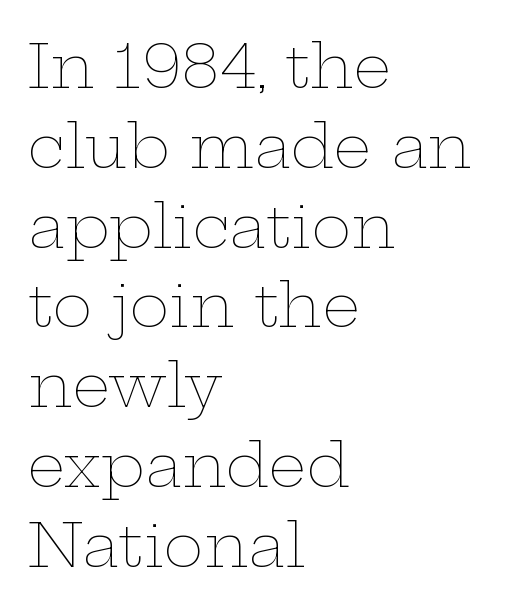
The typesetter chose a ragged-right arrangement here. Character widths vary here, with narrow letters taking less room than wide ones. The letterforms sit shoulder to shoulder at normal distance. Descender tails drop into unmarked territory. Style check: upright. Letters have the restrained weight of plain body copy at most.
